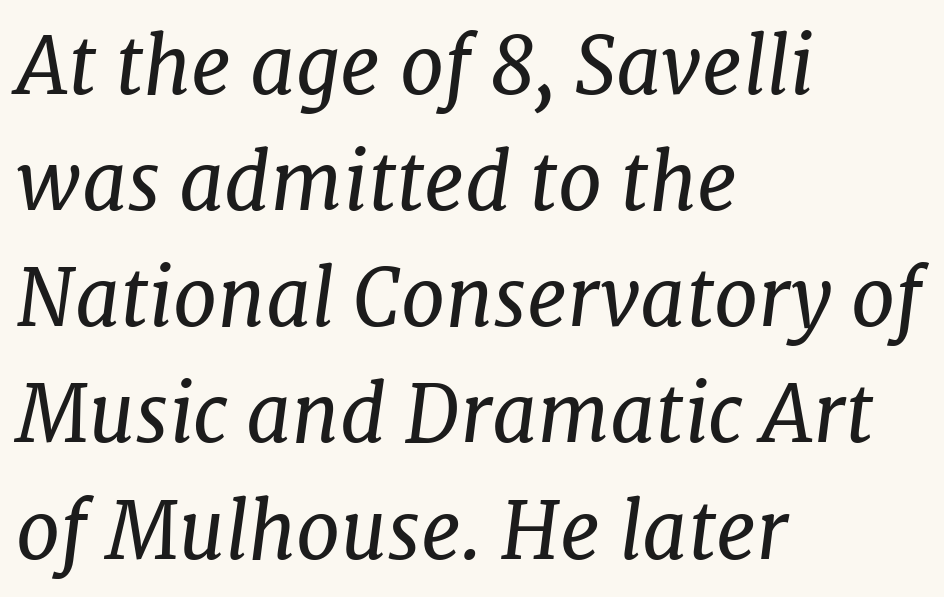
{"serif": "yes", "italic": "yes", "lean": "right", "slant_degrees": 7, "bold": "no", "weight": "regular", "width": "normal", "stroke_contrast": "low", "x_height": "medium", "monospaced": "no", "underline": "no", "align": "left", "line_spacing": "normal", "line_spacing_ratio": 1.47, "letter_spacing": "normal", "letter_spacing_em": 0.0, "glyph_px": 79}
